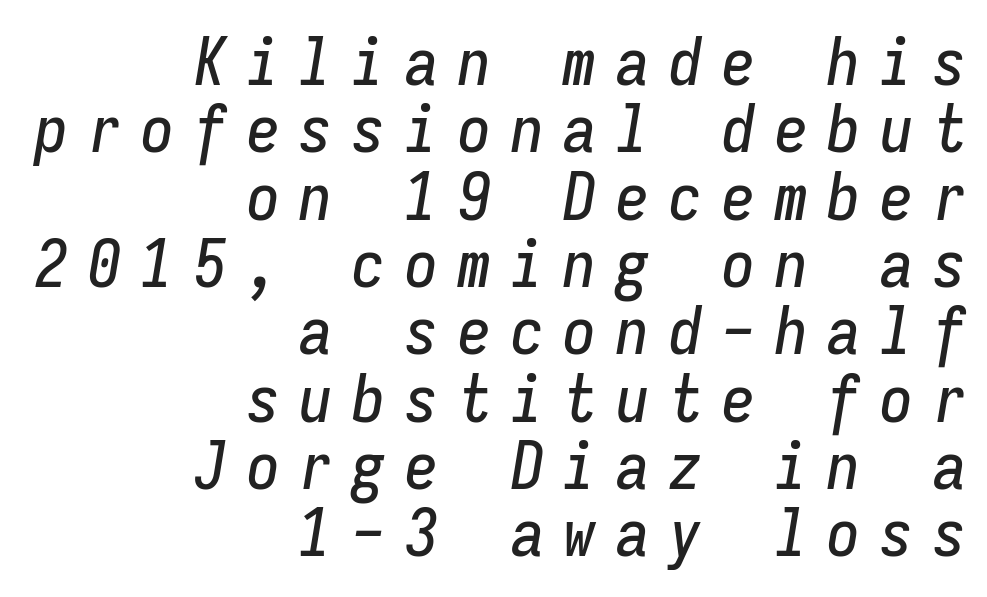
Q: Is the text italic (slanted)? A: Yes, it leans right by about 9 degrees.
Q: Is the text underlined? A: No.
Q: How is the paragraph aligned? A: Right-aligned.
Q: Is the spacing between letters normal or unusually wide? A: Unusually wide.
Q: Is the spacing between lines tight, normal or loose? A: Tight.
Q: Width (condensed, normal, or wide)? A: Condensed.
Q: Stroke contrast? A: Low.
Q: x-height? A: Medium.
Q: Monospaced? A: Yes.
